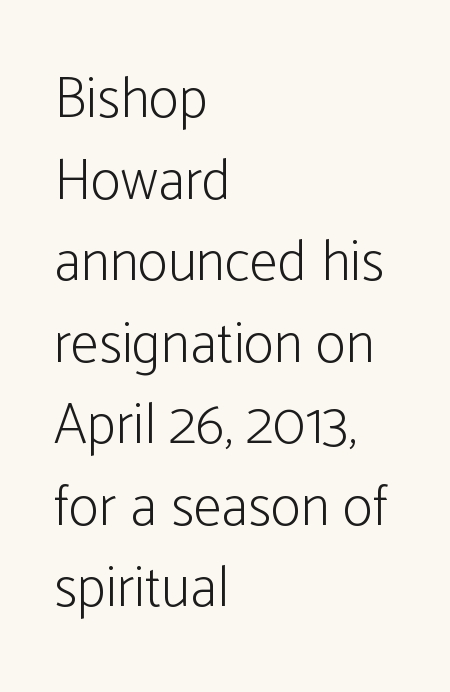
{"serif": "no", "italic": "no", "bold": "no", "weight": "light", "width": "condensed", "stroke_contrast": "low", "x_height": "medium", "monospaced": "no", "underline": "no", "align": "left", "line_spacing": "normal", "line_spacing_ratio": 1.43, "letter_spacing": "normal", "letter_spacing_em": 0.0, "glyph_px": 57}
